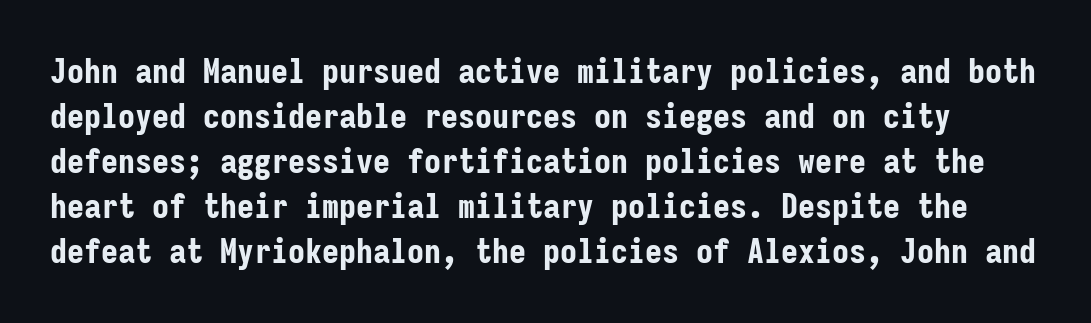
{"serif": "no", "italic": "no", "bold": "yes", "weight": "bold", "width": "condensed", "stroke_contrast": "low", "x_height": "medium", "monospaced": "yes", "underline": "no", "line_spacing": "normal", "line_spacing_ratio": 1.32, "letter_spacing": "normal", "letter_spacing_em": 0.0, "glyph_px": 34}
